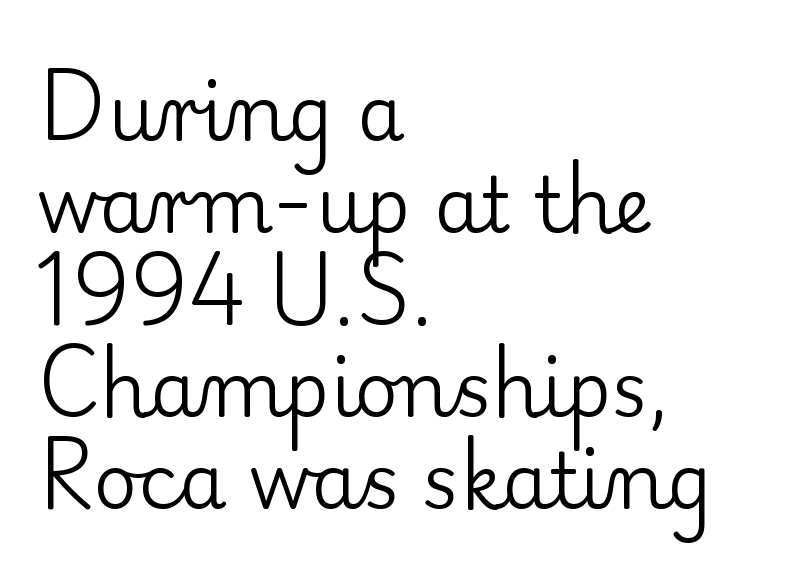
The image shows 76 px regular-weight serif type, upright; set left-aligned, line spacing 1.21x, normal letter spacing, not underlined; low stroke contrast and a small x-height.
